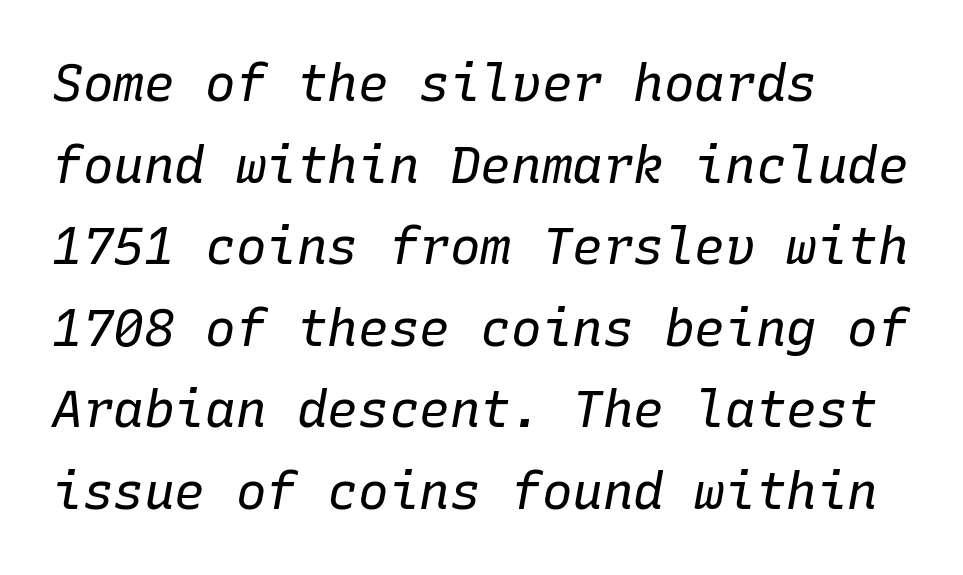
The passage shown is typed in a monospace face where columns stay perfectly aligned. The ragged edge is on the right, which tells us the setting is flush left. The space between consecutive lines is moderate. Any mark beneath the type? The region is blank. Tall strokes in this sample are angled rather than plumb. Stems here are at most as thick as an everyday book face.
